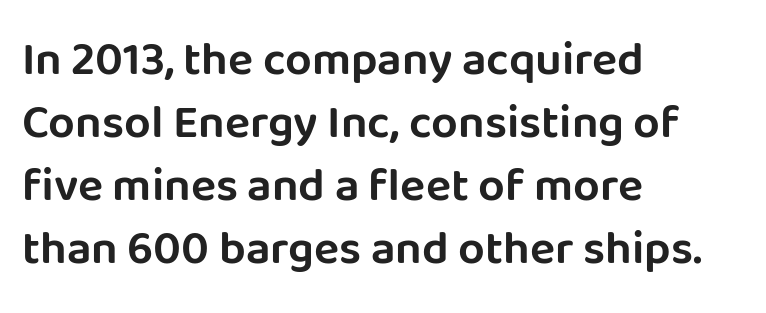
The image shows 47 px sans-serif type, upright; set left-aligned, normal line spacing (1.34x), normal letter spacing, not underlined; low stroke contrast and a large x-height.
